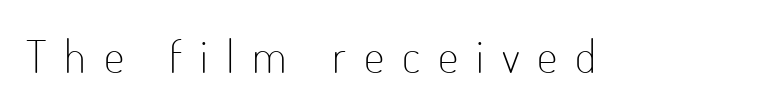
Q: Is the text bold? A: No.
Q: Is the text italic (slanted)? A: No, it is upright.
Q: Is the typeface a serif or a sans-serif typeface? A: Sans-serif.
Q: Is the text underlined? A: No.
Q: Is the spacing between letters normal or unusually wide? A: Unusually wide.
Q: Width (condensed, normal, or wide)? A: Condensed.
Q: Stroke contrast? A: Low.
Q: x-height? A: Small.
Q: Monospaced? A: No.
